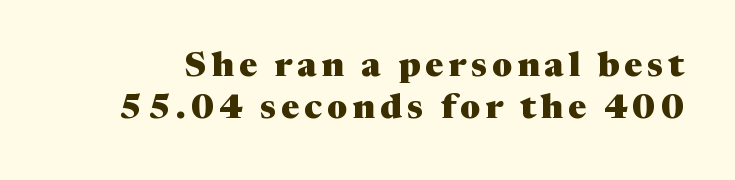
The image shows 34 px heavy serif type, upright; set line spacing 1.24x, not underlined; medium stroke contrast and a medium x-height.
